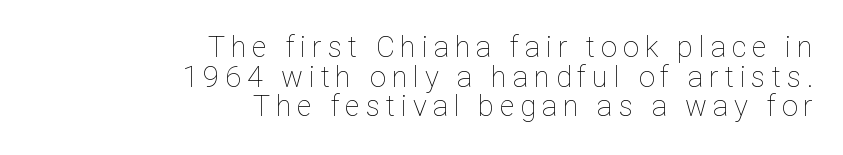
The passage shown is not underscored anywhere. Characters follow at a spacing far wider than the type designer built in. The designer dialed line spacing down below the default. Italic: no, the glyphs are upright roman. The typesetting does not lean heavy: it is not bold. The setting favours the right margin, as signatures and pull-quotes sometimes do.
